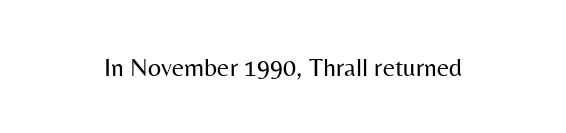
{"italic": "no", "bold": "no", "underline": "no", "letter_spacing": "normal", "letter_spacing_em": 0.0, "glyph_px": 26}
